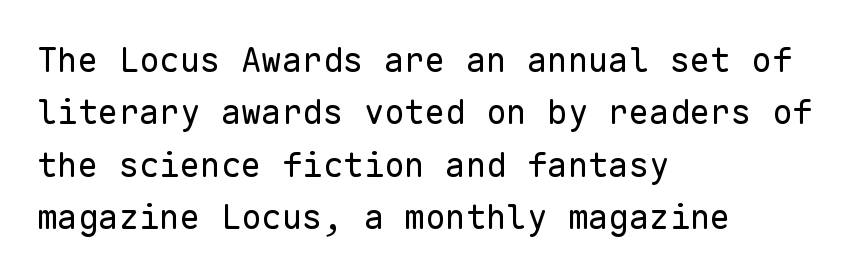
Each row of text sits above clean, open space. The typeface chosen for these lines omits serifs. The weight tops out at a normal text grade. Do the characters align in a grid? Yes, the font is monospaced.
